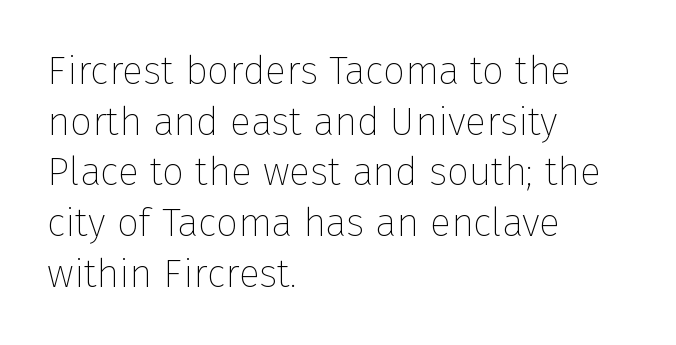
Do the letters lean? They stand straight. Are there feet on the stems? There aren't — it's a sans. The horizontal fit of the characters is conventional and even. Here the designer chose a conventional face with non-uniform glyph widths.
